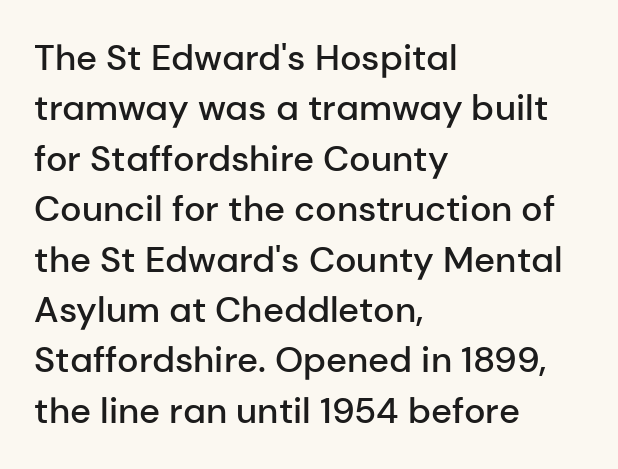
Looks like regular typesetting: each glyph gets only the width it needs. Look at the stroke-to-counter ratio: somewhat heavy, a semibold. Decoration check: the copy has no underline. Is this a sans? Yes — the strokes have no serifs. Alignment: flush left. The lettering holds an erect, upright posture throughout.
